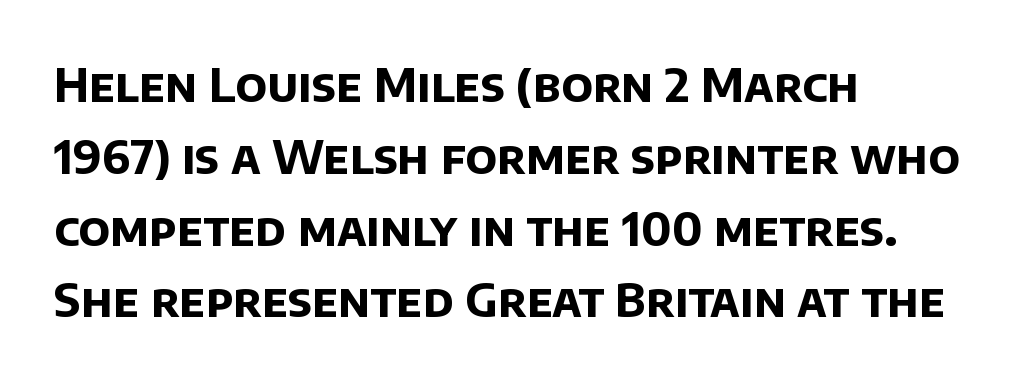
The image shows 46 px bold sans-serif type; set left-aligned, normal line spacing (1.56x), normal letter spacing, not underlined; low stroke contrast and a large x-height.
